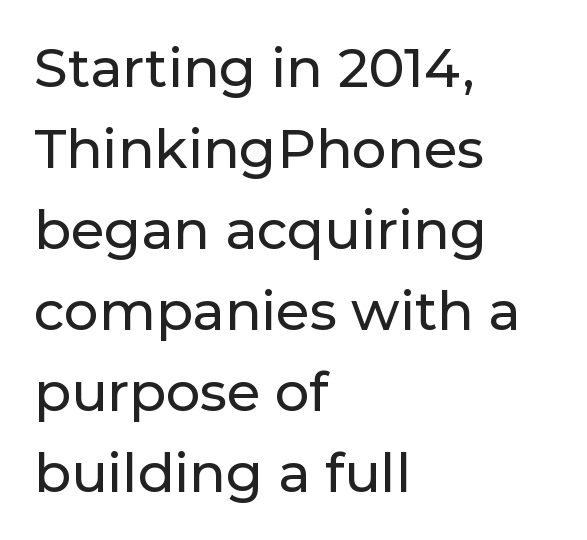
The image shows 54 px sans-serif type, upright; set left-aligned, normal line spacing (1.5x), normal letter spacing, not underlined; low stroke contrast and a medium x-height.
